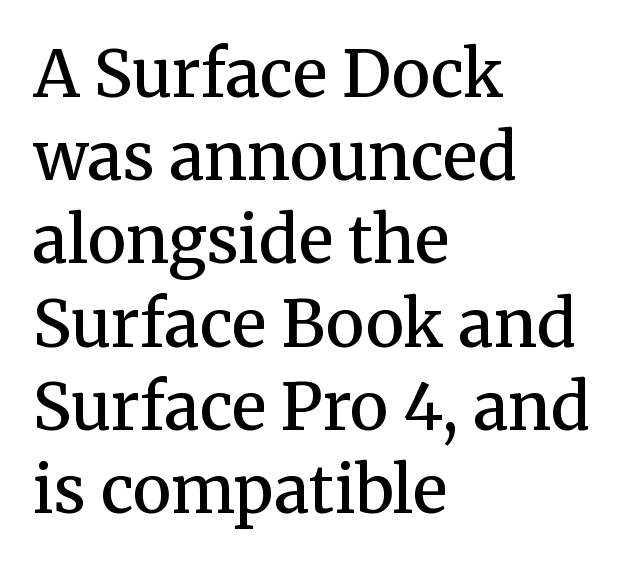
Little horizontal feet cap the strokes, marking this as serif type. The text block is weighted toward the left margin, trailing off unevenly rightward. The letters advance in unequal steps, a hallmark of proportional type. The passage shown is not underscored anywhere. It's the straight-up-and-down kind of type.
